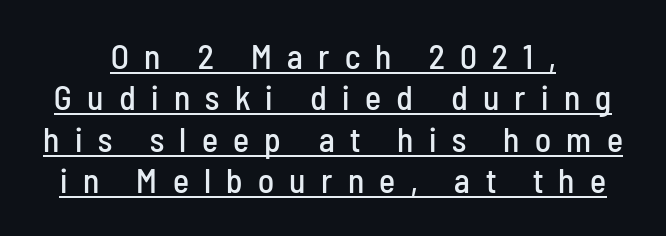
{"serif": "no", "italic": "no", "width": "condensed", "stroke_contrast": "low", "x_height": "medium", "monospaced": "no", "underline": "yes", "align": "center", "line_spacing_ratio": 1.22, "letter_spacing": "wide", "letter_spacing_em": 0.45, "glyph_px": 34}
